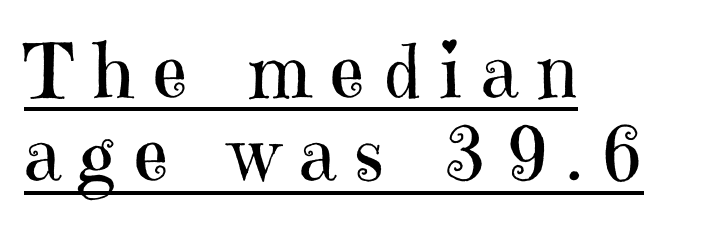
The image shows 75 px regular-weight serif type, upright; set left-aligned, tight line spacing (1.11x), unusually wide letter spacing (+0.26 em), underlined; high stroke contrast and a medium x-height.
